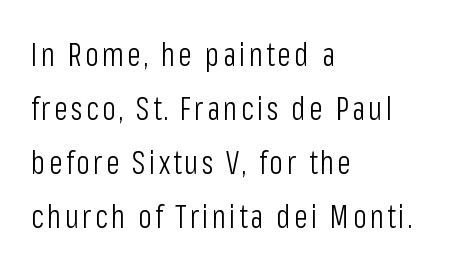
Q: Is the text bold? A: No.
Q: Is the text italic (slanted)? A: No, it is upright.
Q: Is the typeface a serif or a sans-serif typeface? A: Sans-serif.
Q: Is the text underlined? A: No.
Q: How is the paragraph aligned? A: Left-aligned.
Q: Is the spacing between lines tight, normal or loose? A: Normal.
Q: Width (condensed, normal, or wide)? A: Condensed.
Q: Stroke contrast? A: Low.
Q: x-height? A: Medium.
Q: Monospaced? A: No.
